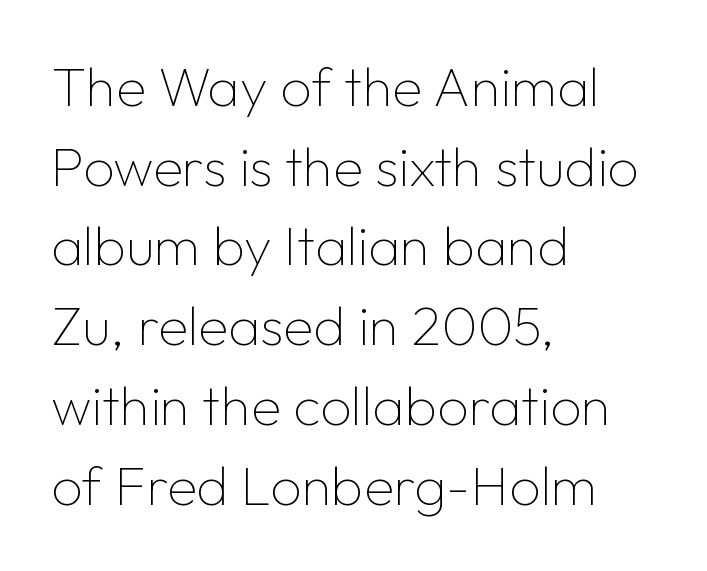
Q: Is the text bold? A: No.
Q: Is the text italic (slanted)? A: No, it is upright.
Q: Is the typeface a serif or a sans-serif typeface? A: Sans-serif.
Q: Is the text underlined? A: No.
Q: How is the paragraph aligned? A: Left-aligned.
Q: Is the spacing between letters normal or unusually wide? A: Normal.
Q: Is the spacing between lines tight, normal or loose? A: Normal.
Q: Width (condensed, normal, or wide)? A: Normal.
Q: Stroke contrast? A: Low.
Q: x-height? A: Medium.
Q: Monospaced? A: No.
